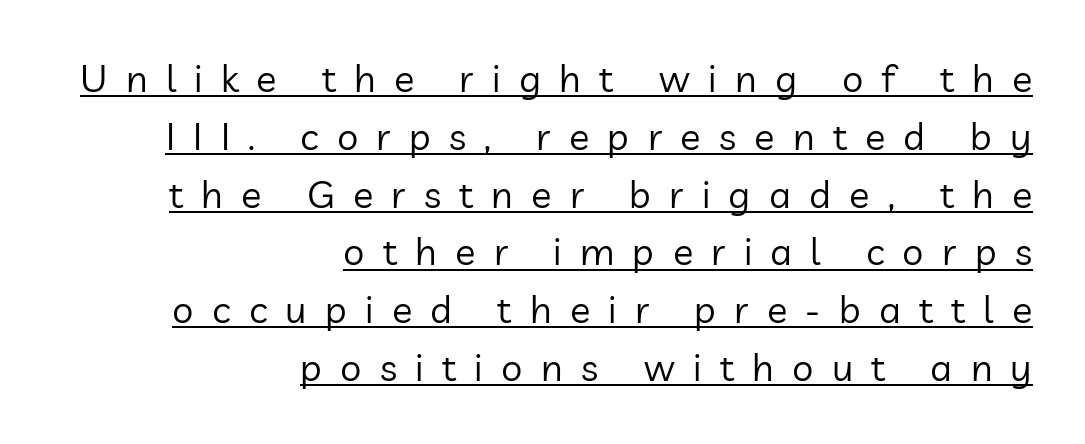
Someone cranked the tracking dial way up on this one. The letters advance in unequal steps, a hallmark of proportional type. Underlined type. Are there feet on the stems? There aren't — it's a sans. This reads as an unemphasized weight, regular at the heaviest.
